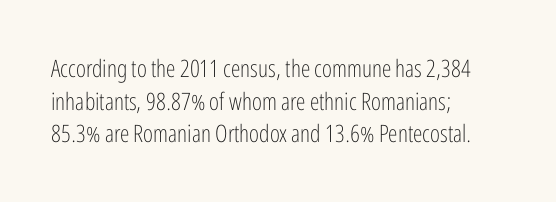
{"italic": "no", "bold": "no", "underline": "no", "align": "left", "line_spacing": "normal", "line_spacing_ratio": 1.36, "letter_spacing": "normal", "letter_spacing_em": 0.0, "glyph_px": 24}
